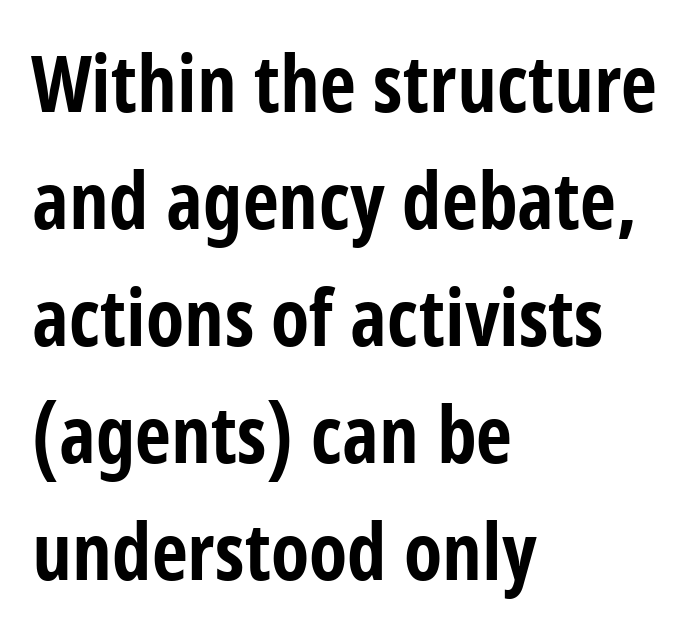
Q: Is the text bold? A: Yes.
Q: Is the text italic (slanted)? A: No, it is upright.
Q: Is the typeface a serif or a sans-serif typeface? A: Sans-serif.
Q: Is the text underlined? A: No.
Q: How is the paragraph aligned? A: Left-aligned.
Q: Is the spacing between letters normal or unusually wide? A: Normal.
Q: Is the spacing between lines tight, normal or loose? A: Normal.
Q: Width (condensed, normal, or wide)? A: Condensed.
Q: Stroke contrast? A: Low.
Q: x-height? A: Large.
Q: Monospaced? A: No.
